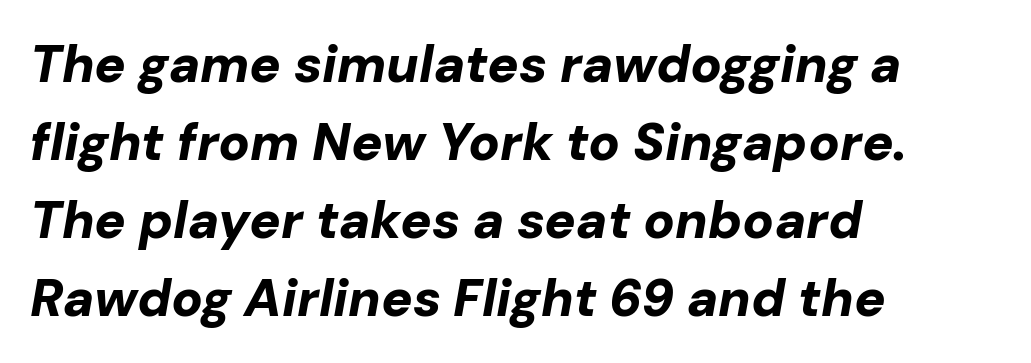
The image shows 52 px bold type, italic (leaning right); set left-aligned, normal line spacing (1.5x), normal letter spacing, not underlined; low stroke contrast and a medium x-height.
